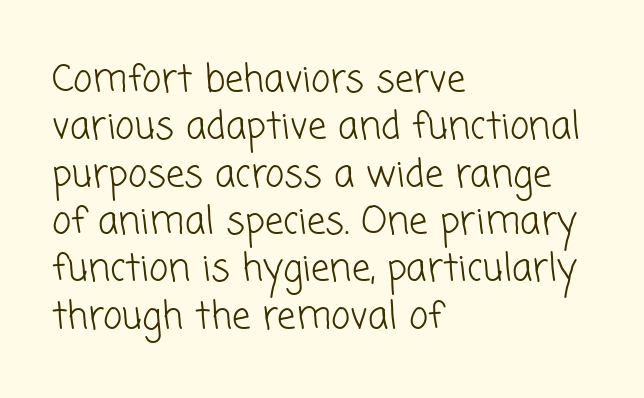
Q: Is the text bold? A: No.
Q: Is the typeface a serif or a sans-serif typeface? A: Sans-serif.
Q: Is the text underlined? A: No.
Q: How is the paragraph aligned? A: Left-aligned.
Q: Is the spacing between letters normal or unusually wide? A: Normal.
Q: Is the spacing between lines tight, normal or loose? A: Normal.
Q: Width (condensed, normal, or wide)? A: Normal.
Q: Stroke contrast? A: Low.
Q: x-height? A: Medium.
Q: Monospaced? A: No.
